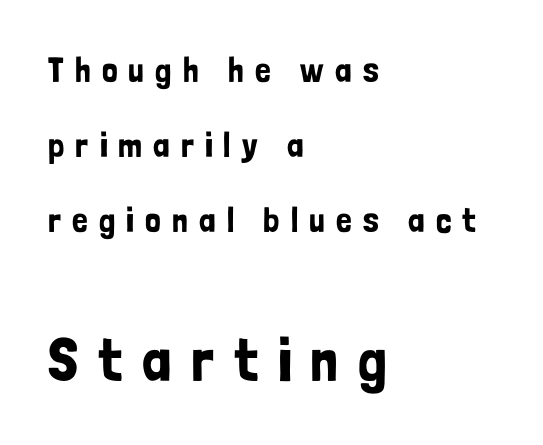
Q: Is the text italic (slanted)? A: No, it is upright.
Q: Is the typeface a serif or a sans-serif typeface? A: Sans-serif.
Q: Is the text underlined? A: No.
Q: How is the paragraph aligned? A: Left-aligned.
Q: Is the spacing between letters normal or unusually wide? A: Unusually wide.
Q: Is the spacing between lines tight, normal or loose? A: Loose.
Q: Which block of text is set in a larger size, the first (top) or the second (bottom)? A: The second (bottom) one.
Q: Width (condensed, normal, or wide)? A: Condensed.
Q: Stroke contrast? A: Low.
Q: x-height? A: Medium.
Q: Monospaced? A: No.
